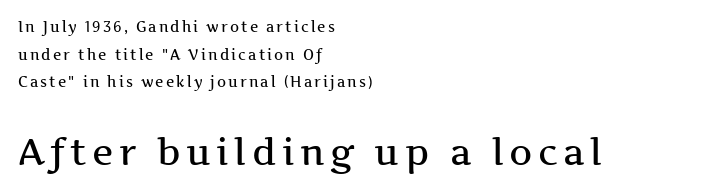
{"serif": "yes", "italic": "no", "width": "wide", "stroke_contrast": "medium", "x_height": "medium", "monospaced": "no", "underline": "no", "align": "left", "line_spacing": "loose", "line_spacing_ratio": 1.98, "larger_block": "second", "size_ratio": 2.57, "glyph_px": 36}
